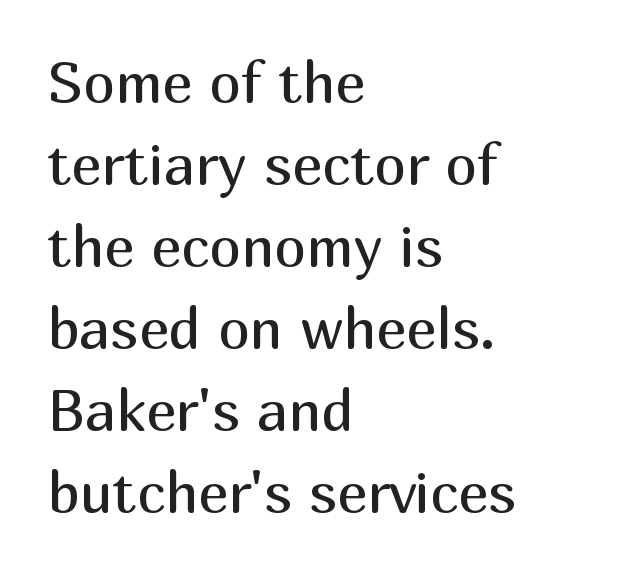
The image shows 57 px regular-weight sans-serif type, upright; set left-aligned, normal line spacing (1.44x), normal letter spacing, not underlined; medium stroke contrast and a medium x-height.
